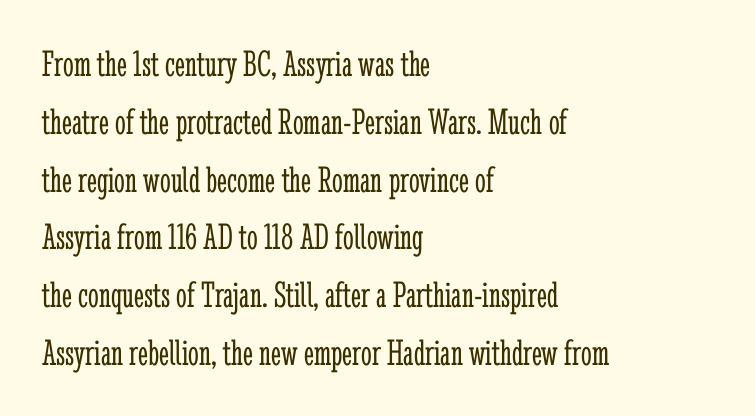
Think of a printed novel: that variable character pitch is what you see here. Is this a heavy cut? Hardly; it is regular or lighter. The paragraph has a hard left edge and a soft right edge. Ascenders rise straight up at ninety degrees. Anything drawn beneath the words? Only blank space. Line spacing here is normal.
